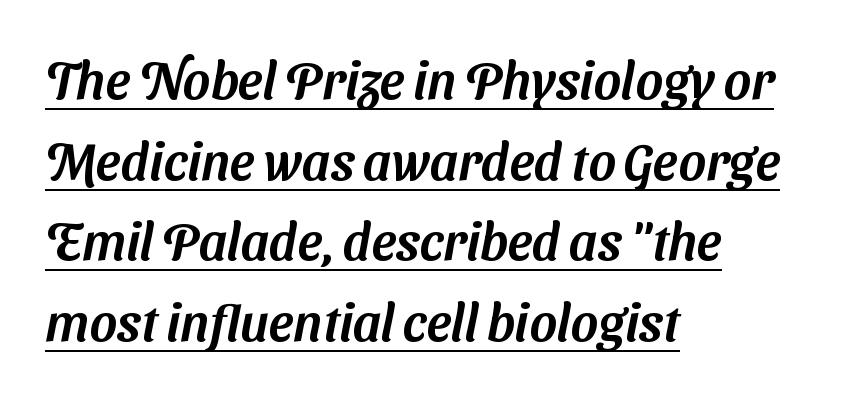
{"serif": "no", "width": "normal", "stroke_contrast": "medium", "x_height": "medium", "monospaced": "no", "underline": "yes", "align": "left", "line_spacing": "normal", "line_spacing_ratio": 1.55, "letter_spacing": "normal", "letter_spacing_em": 0.0, "glyph_px": 52}
